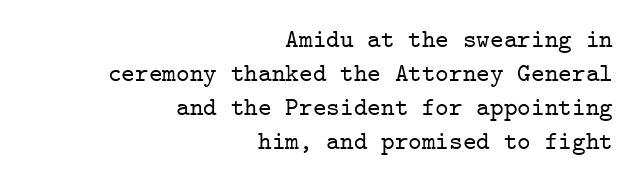
Q: Is the text italic (slanted)? A: No, it is upright.
Q: Is the text underlined? A: No.
Q: How is the paragraph aligned? A: Right-aligned.
Q: Is the spacing between letters normal or unusually wide? A: Normal.
Q: Is the spacing between lines tight, normal or loose? A: Normal.
